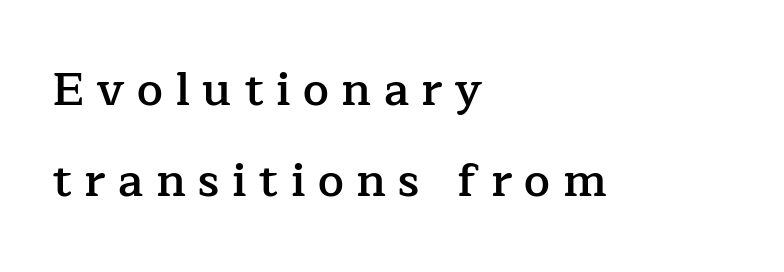
Q: Is the text bold? A: Semi-bold.
Q: Is the text italic (slanted)? A: No, it is upright.
Q: Is the typeface a serif or a sans-serif typeface? A: Serif.
Q: Is the text underlined? A: No.
Q: How is the paragraph aligned? A: Left-aligned.
Q: Is the spacing between letters normal or unusually wide? A: Unusually wide.
Q: Is the spacing between lines tight, normal or loose? A: Loose.
Q: Width (condensed, normal, or wide)? A: Normal.
Q: Stroke contrast? A: Low.
Q: x-height? A: Medium.
Q: Monospaced? A: No.
